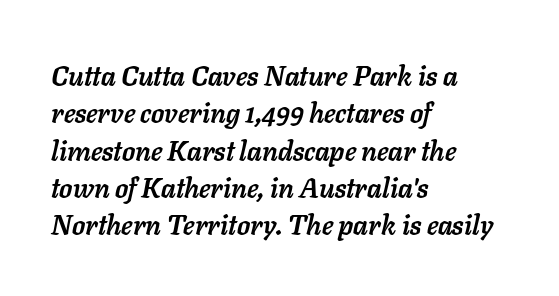
Q: Is the text bold? A: Yes.
Q: Is the text italic (slanted)? A: Yes, it leans right by about 11 degrees.
Q: Is the text underlined? A: No.
Q: How is the paragraph aligned? A: Left-aligned.
Q: Is the spacing between letters normal or unusually wide? A: Normal.
Q: Is the spacing between lines tight, normal or loose? A: Normal.
